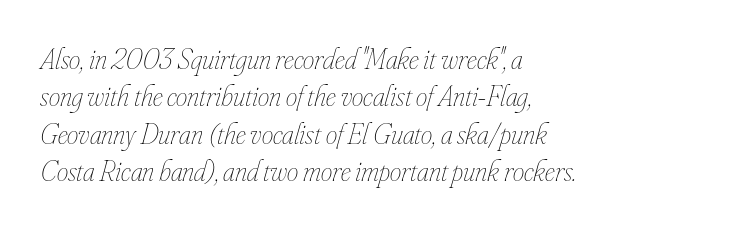
The image shows 29 px thin, condensed type, italic (leaning right); set left-aligned, normal line spacing (1.29x), normal letter spacing, not underlined; low stroke contrast and a small x-height.
